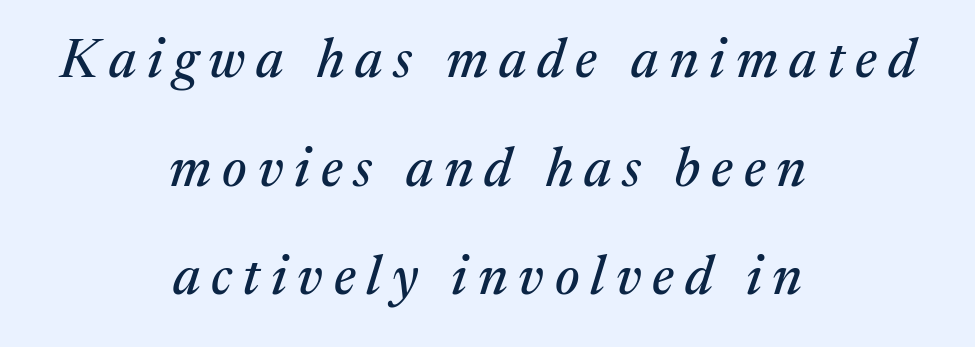
The image shows 54 px serif type, italic (leaning right); set centered, loose line spacing (2.01x), unusually wide letter spacing (+0.2 em), not underlined; medium stroke contrast and a medium x-height.
